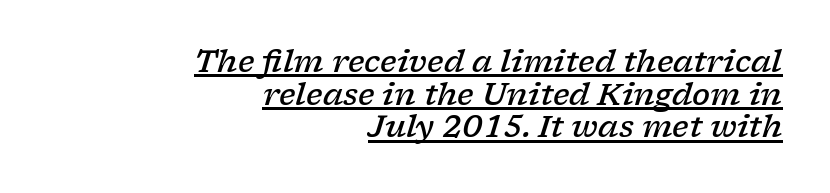
Q: Is the text bold? A: Semi-bold.
Q: Is the text italic (slanted)? A: Yes, it leans right by about 17 degrees.
Q: Is the typeface a serif or a sans-serif typeface? A: Serif.
Q: Is the text underlined? A: Yes.
Q: How is the paragraph aligned? A: Right-aligned.
Q: Is the spacing between letters normal or unusually wide? A: Normal.
Q: Is the spacing between lines tight, normal or loose? A: Tight.
Q: Width (condensed, normal, or wide)? A: Wide.
Q: Stroke contrast? A: Low.
Q: x-height? A: Medium.
Q: Monospaced? A: No.
